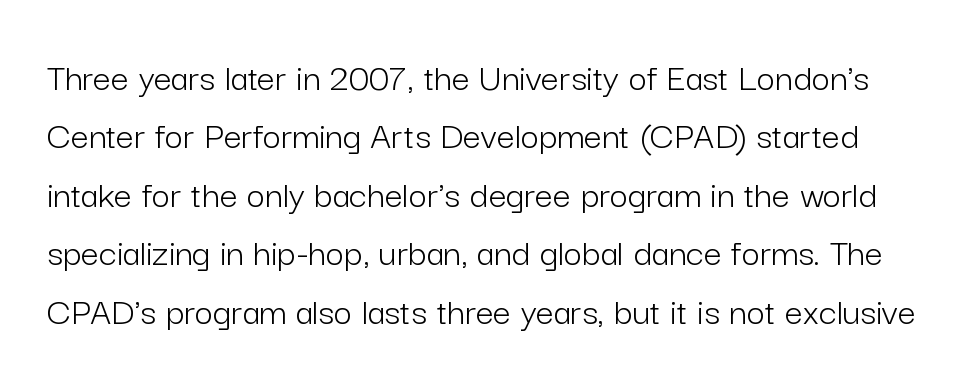
Q: Is the text bold? A: No.
Q: Is the text italic (slanted)? A: No, it is upright.
Q: Is the typeface a serif or a sans-serif typeface? A: Sans-serif.
Q: Is the text underlined? A: No.
Q: Is the spacing between letters normal or unusually wide? A: Normal.
Q: Is the spacing between lines tight, normal or loose? A: Normal.
Q: Width (condensed, normal, or wide)? A: Normal.
Q: Stroke contrast? A: Low.
Q: x-height? A: Medium.
Q: Monospaced? A: No.
